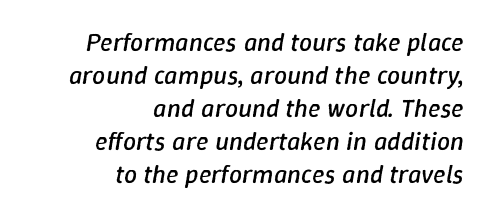
{"italic": "yes", "lean": "right", "slant_degrees": 9, "bold": "no", "underline": "no", "align": "right", "line_spacing": "normal", "line_spacing_ratio": 1.27, "letter_spacing": "normal", "letter_spacing_em": 0.0, "glyph_px": 26}
